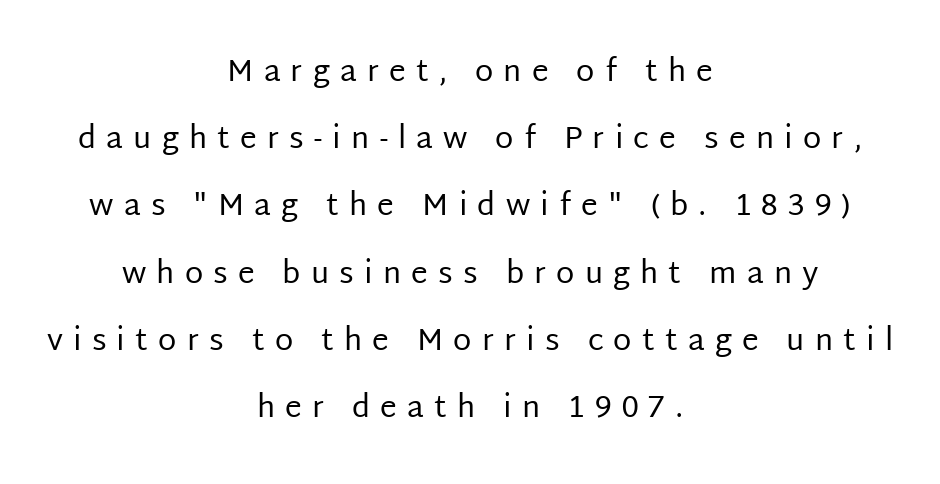
The image shows 30 px regular-weight sans-serif type, upright; set centered, loose line spacing (2.24x), unusually wide letter spacing (+0.34 em), not underlined; low stroke contrast and a large x-height.
